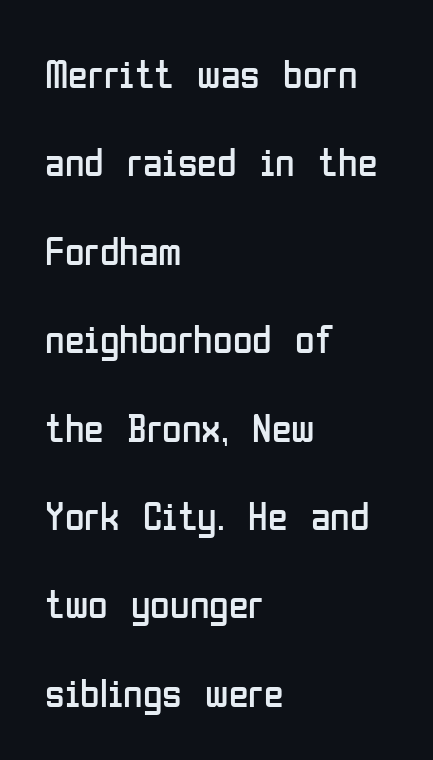
The image shows 40 px regular-weight, condensed sans-serif type, upright; set left-aligned, loose line spacing (2.21x), normal letter spacing, not underlined; low stroke contrast and a medium x-height.
